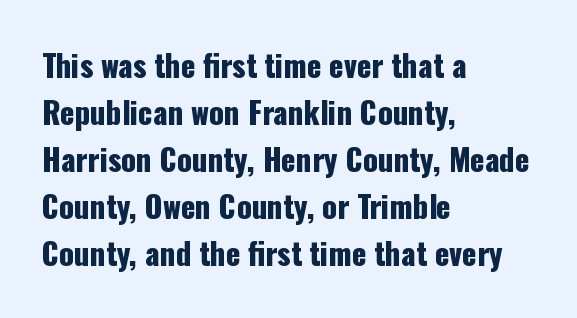
{"serif": "no", "italic": "no", "width": "condensed", "stroke_contrast": "low", "x_height": "medium", "monospaced": "no", "underline": "no", "align": "left", "line_spacing": "normal", "line_spacing_ratio": 1.57, "letter_spacing": "normal", "letter_spacing_em": 0.0, "glyph_px": 30}
